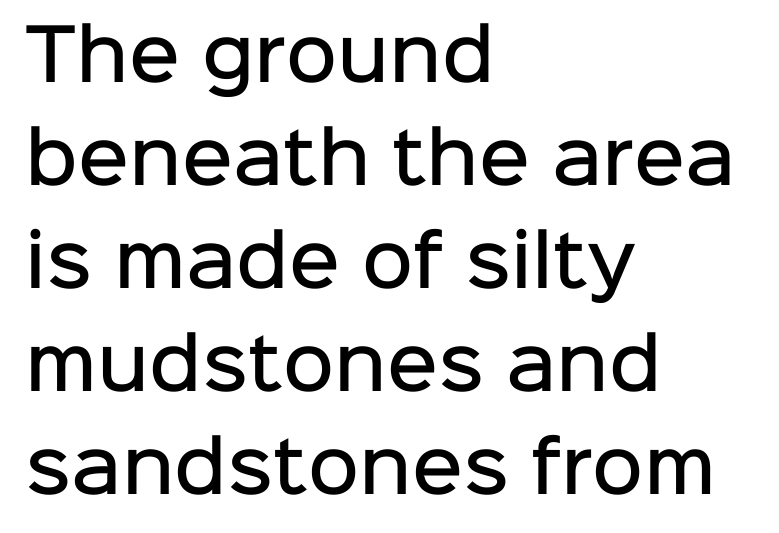
Are there feet on the stems? There aren't — it's a sans. These words are printed semibold, heavier than regular yet not bold. Spacing verdict: proportional, widths tailored to each character. Quick note: interline space is typical.
